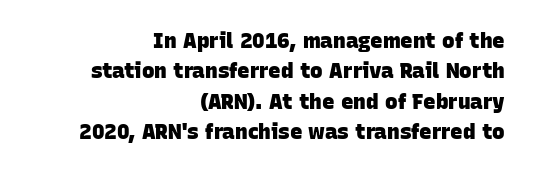
{"bold": "yes", "underline": "no", "align": "right", "line_spacing": "normal", "line_spacing_ratio": 1.45, "letter_spacing": "normal", "letter_spacing_em": 0.0, "glyph_px": 21}
